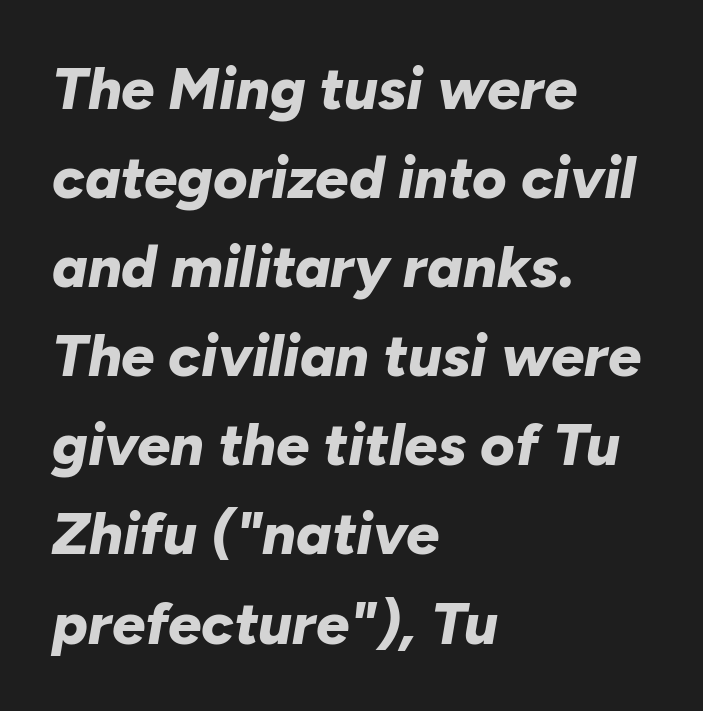
Q: Is the text bold? A: Yes.
Q: Is the text italic (slanted)? A: Yes, it leans right by about 10 degrees.
Q: Is the text underlined? A: No.
Q: How is the paragraph aligned? A: Left-aligned.
Q: Is the spacing between letters normal or unusually wide? A: Normal.
Q: Is the spacing between lines tight, normal or loose? A: Normal.
Q: Width (condensed, normal, or wide)? A: Normal.
Q: Stroke contrast? A: Low.
Q: x-height? A: Medium.
Q: Monospaced? A: No.
